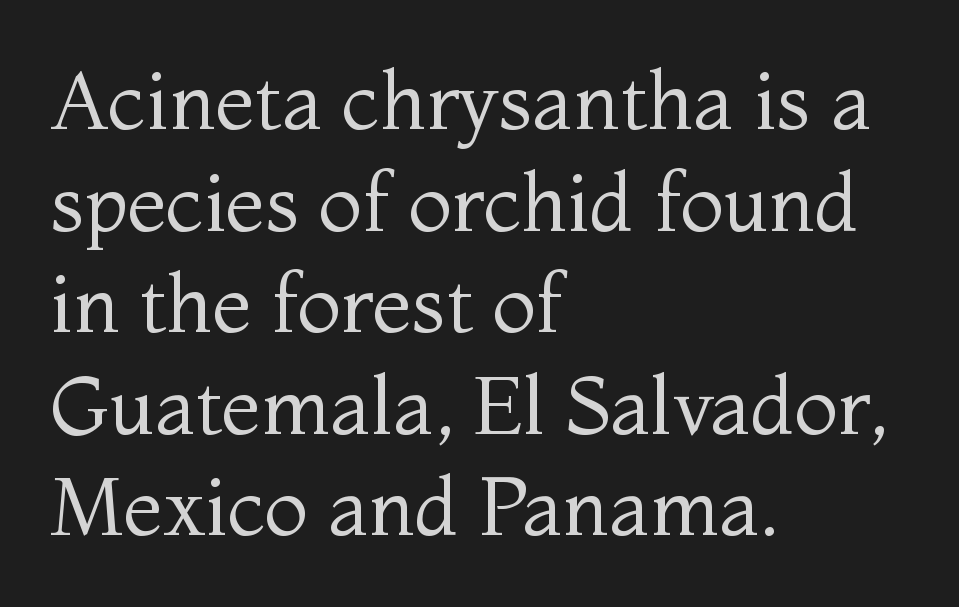
The image shows 80 px regular-weight serif type, upright; set left-aligned, normal line spacing (1.27x), normal letter spacing, not underlined; medium stroke contrast and a medium x-height.
